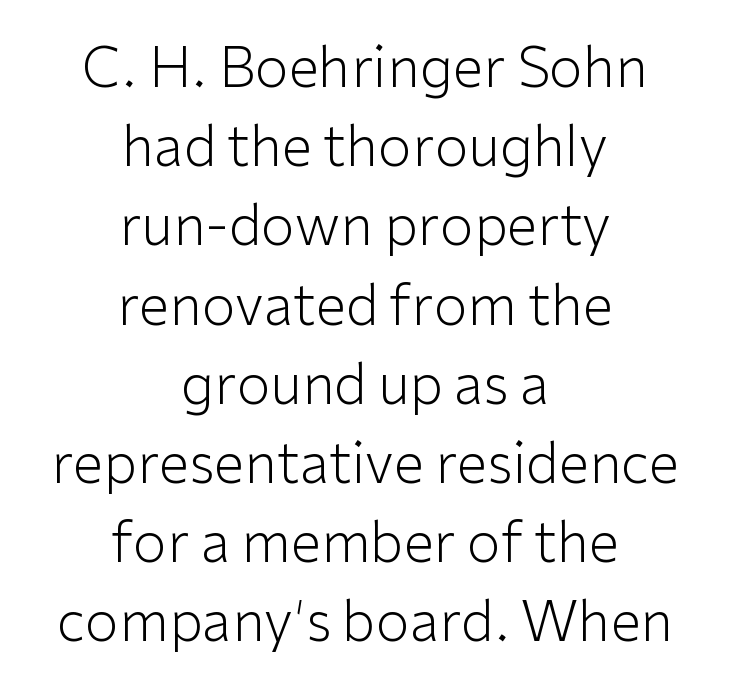
Q: Is the text bold? A: No.
Q: Is the text italic (slanted)? A: No, it is upright.
Q: Is the typeface a serif or a sans-serif typeface? A: Sans-serif.
Q: Is the text underlined? A: No.
Q: How is the paragraph aligned? A: Centered.
Q: Is the spacing between letters normal or unusually wide? A: Normal.
Q: Is the spacing between lines tight, normal or loose? A: Normal.
Q: Width (condensed, normal, or wide)? A: Normal.
Q: Stroke contrast? A: Low.
Q: x-height? A: Medium.
Q: Monospaced? A: No.
